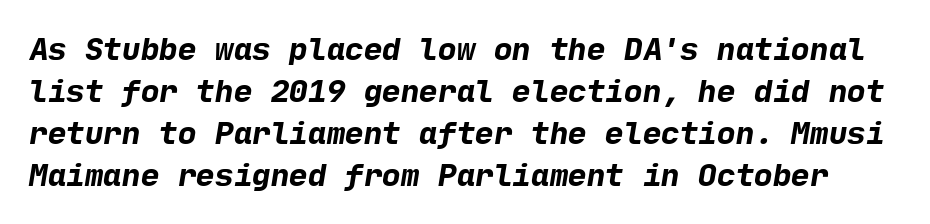
Q: Is the text bold? A: Yes.
Q: Is the typeface a serif or a sans-serif typeface? A: Sans-serif.
Q: Is the text underlined? A: No.
Q: Is the spacing between letters normal or unusually wide? A: Normal.
Q: Is the spacing between lines tight, normal or loose? A: Normal.
Q: Width (condensed, normal, or wide)? A: Normal.
Q: Stroke contrast? A: Low.
Q: x-height? A: Medium.
